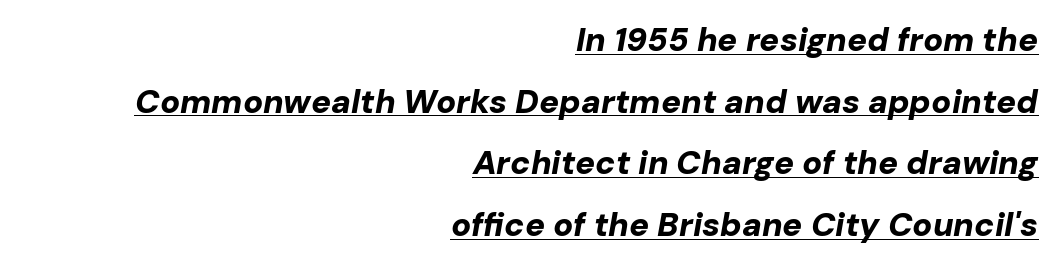
{"italic": "yes", "lean": "right", "slant_degrees": 10, "bold": "yes", "weight": "bold", "width": "normal", "stroke_contrast": "low", "x_height": "medium", "monospaced": "no", "underline": "yes", "align": "right", "line_spacing_ratio": 1.87, "letter_spacing": "normal", "letter_spacing_em": 0.0, "glyph_px": 33}
